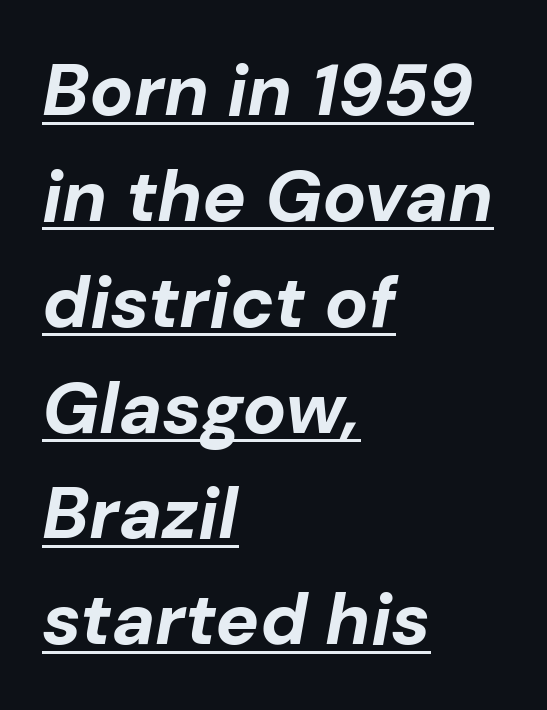
Q: Is the text bold? A: Yes.
Q: Is the text italic (slanted)? A: Yes, it leans right by about 10 degrees.
Q: Is the text underlined? A: Yes.
Q: How is the paragraph aligned? A: Left-aligned.
Q: Is the spacing between letters normal or unusually wide? A: Normal.
Q: Is the spacing between lines tight, normal or loose? A: Normal.
Q: Width (condensed, normal, or wide)? A: Normal.
Q: Stroke contrast? A: Low.
Q: x-height? A: Medium.
Q: Monospaced? A: No.
